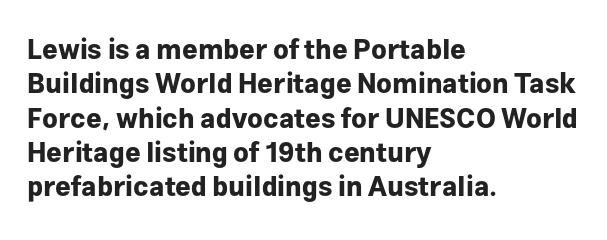
Q: Is the text bold? A: Yes.
Q: Is the text italic (slanted)? A: No, it is upright.
Q: Is the text underlined? A: No.
Q: How is the paragraph aligned? A: Left-aligned.
Q: Is the spacing between letters normal or unusually wide? A: Normal.
Q: Is the spacing between lines tight, normal or loose? A: Normal.
